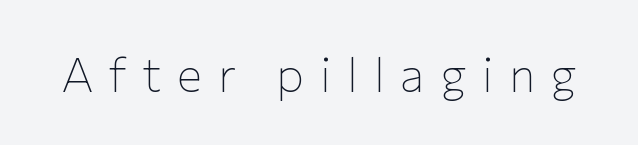
Q: Is the text bold? A: No.
Q: Is the text italic (slanted)? A: No, it is upright.
Q: Is the typeface a serif or a sans-serif typeface? A: Sans-serif.
Q: Is the text underlined? A: No.
Q: Is the spacing between letters normal or unusually wide? A: Unusually wide.
Q: Width (condensed, normal, or wide)? A: Normal.
Q: Stroke contrast? A: Low.
Q: x-height? A: Medium.
Q: Monospaced? A: No.
